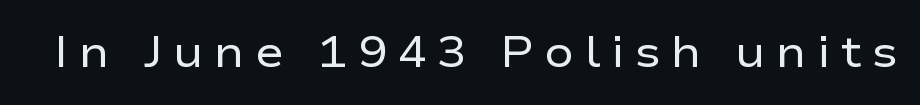
The zone under the glyphs is completely vacant. Think standard paragraph weight, or any step lighter than that. Do the characters align in a grid? No, the font is proportional. The horizontal fit of the characters is loose and conspicuously gappy. These lines are composed in type without serifs.
